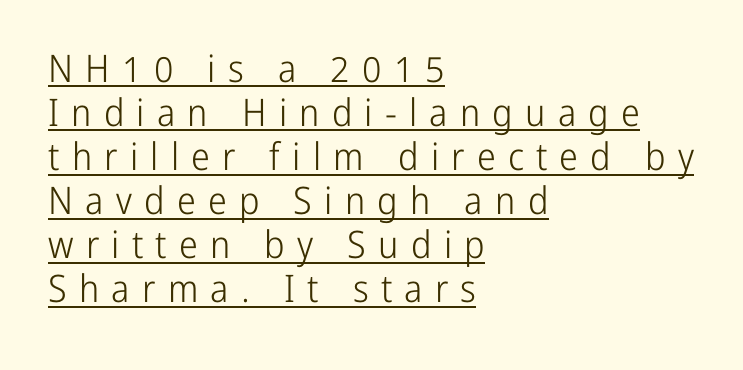
Q: Is the text bold? A: No.
Q: Is the text italic (slanted)? A: No, it is upright.
Q: Is the typeface a serif or a sans-serif typeface? A: Sans-serif.
Q: Is the text underlined? A: Yes.
Q: How is the paragraph aligned? A: Left-aligned.
Q: Is the spacing between letters normal or unusually wide? A: Unusually wide.
Q: Width (condensed, normal, or wide)? A: Condensed.
Q: Stroke contrast? A: Low.
Q: x-height? A: Medium.
Q: Monospaced? A: No.
